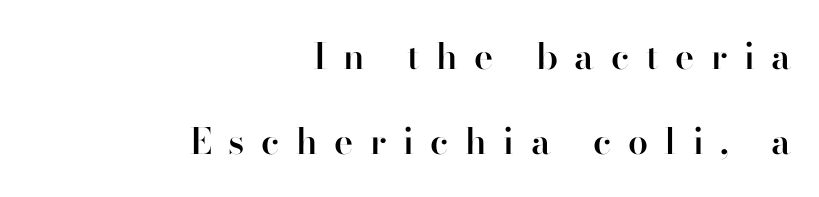
Characters follow at a spacing far wider than the type designer built in. In CSS terms this would be text-align: right. The typesetting leans somewhat heavy: a semibold. The space beneath each line is pristine and unruled.
